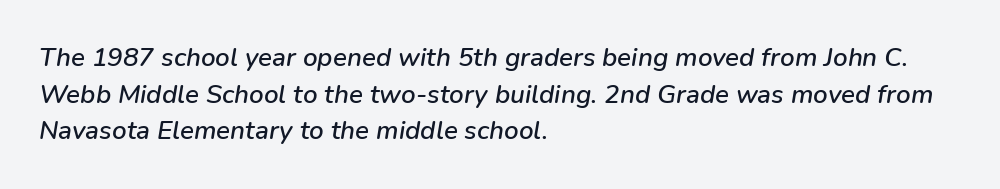
Q: Is the text italic (slanted)? A: Yes, it leans right by about 9 degrees.
Q: Is the text underlined? A: No.
Q: How is the paragraph aligned? A: Left-aligned.
Q: Is the spacing between letters normal or unusually wide? A: Normal.
Q: Is the spacing between lines tight, normal or loose? A: Normal.
